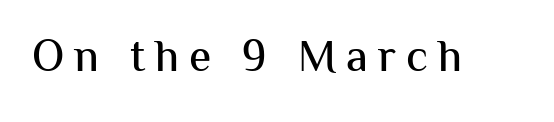
{"serif": "no", "italic": "no", "width": "normal", "stroke_contrast": "medium", "x_height": "medium", "monospaced": "no", "underline": "no", "letter_spacing": "wide", "letter_spacing_em": 0.22, "glyph_px": 45}
